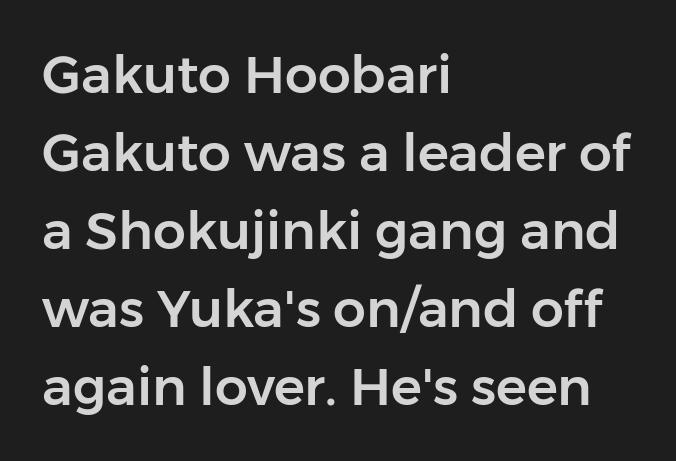
The image shows 52 px sans-serif type, upright; set left-aligned, normal line spacing (1.5x), normal letter spacing, not underlined; low stroke contrast and a medium x-height.
